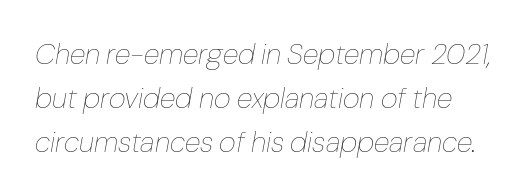
No chunkiness to these letters — they're not bold. Students, observe: this is what conventionally led text looks like. Default kerning and tracking; the words read as compact shapes. Is the type slanted? Yes — the strokes lean at a clear angle.
